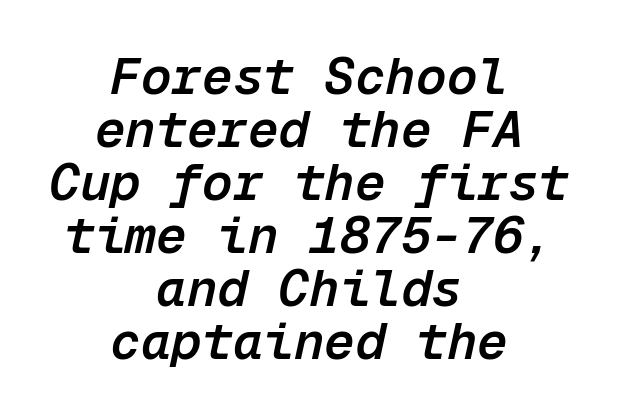
In terms of posture, this sample is oblique. These lines are centered, leaving both edges ragged. These words are printed semibold, heavier than regular yet not bold. The letters march in equal steps, a hallmark of fixed-pitch type. Nobody touched the tracking dial on this one. Students, observe: this is what under-led, compact text looks like.
